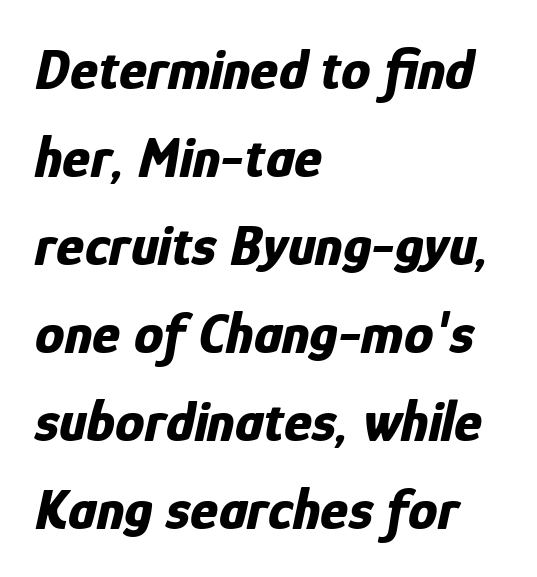
The image shows 59 px bold, condensed type, italic (leaning right); set left-aligned, normal line spacing (1.49x), normal letter spacing, not underlined; low stroke contrast and a medium x-height.
